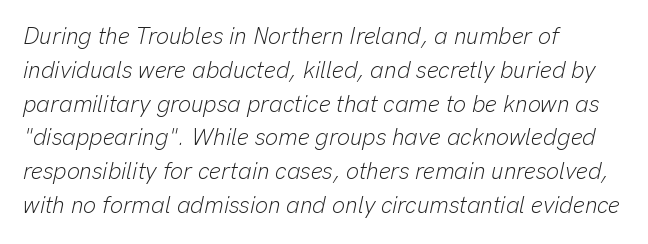
Caption: multi-line text, flush left, ragged right. Students, note that the glyphs here touch the page at normal intervals. Is the type heavy? It reads as light-to-regular instead. Summary of vertical rhythm: regular, with standard interline spacing.
